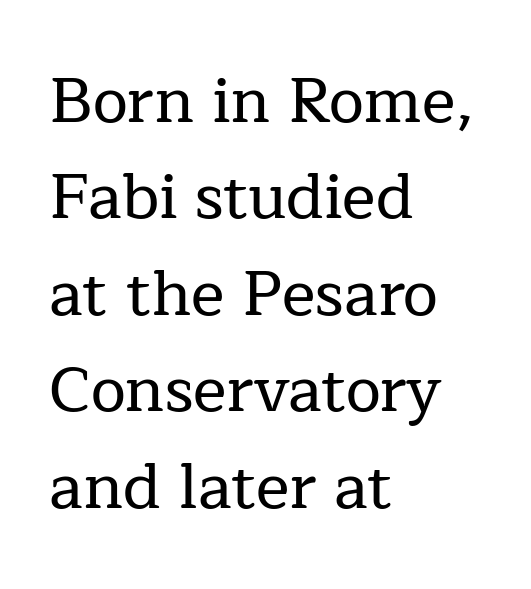
Q: Is the text italic (slanted)? A: No, it is upright.
Q: Is the typeface a serif or a sans-serif typeface? A: Serif.
Q: Is the text underlined? A: No.
Q: How is the paragraph aligned? A: Left-aligned.
Q: Is the spacing between letters normal or unusually wide? A: Normal.
Q: Is the spacing between lines tight, normal or loose? A: Normal.
Q: Width (condensed, normal, or wide)? A: Normal.
Q: Stroke contrast? A: Low.
Q: x-height? A: Medium.
Q: Monospaced? A: No.
